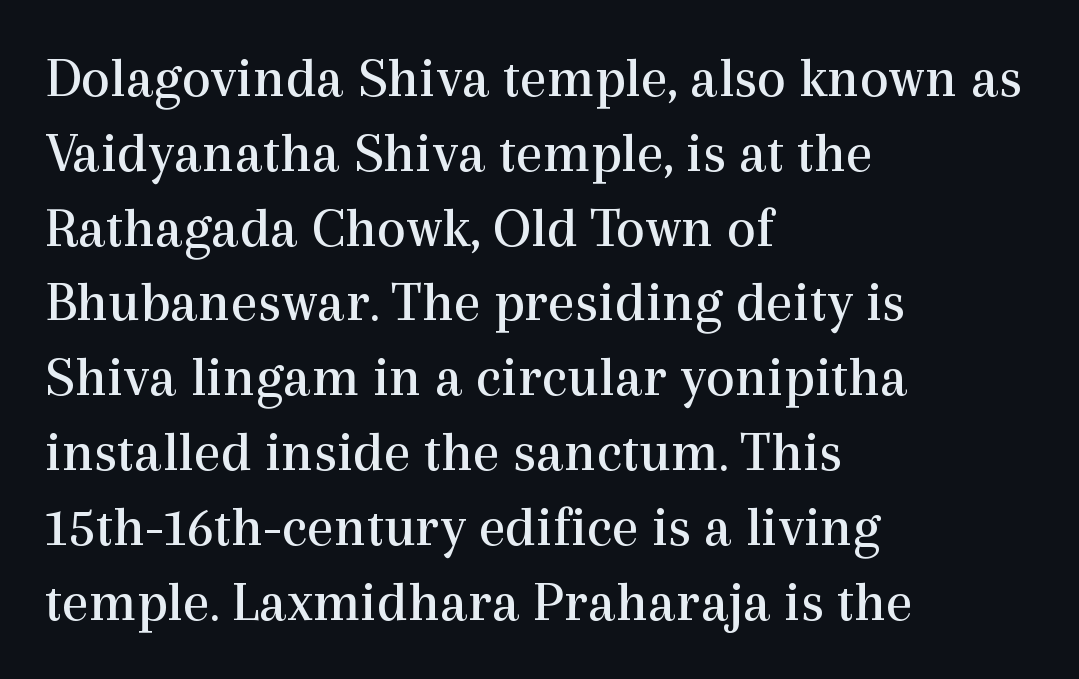
{"serif": "yes", "italic": "no", "bold": "no", "weight": "regular", "width": "normal", "x_height": "medium", "monospaced": "no", "underline": "no", "align": "left", "line_spacing": "normal", "line_spacing_ratio": 1.29, "letter_spacing": "normal", "letter_spacing_em": 0.0, "glyph_px": 58}
